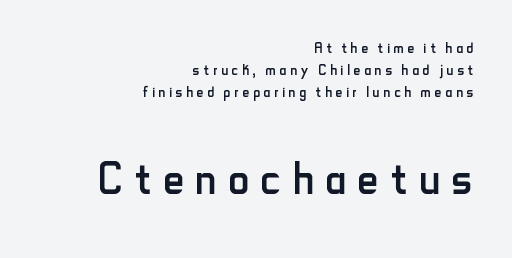
{"serif": "no", "italic": "no", "bold": "no", "weight": "regular", "width": "condensed", "stroke_contrast": "low", "x_height": "small", "monospaced": "no", "underline": "no", "align": "right", "line_spacing": "tight", "line_spacing_ratio": 1.15, "letter_spacing": "wide", "letter_spacing_em": 0.2, "larger_block": "second", "size_ratio": 3.05, "glyph_px": 58}
